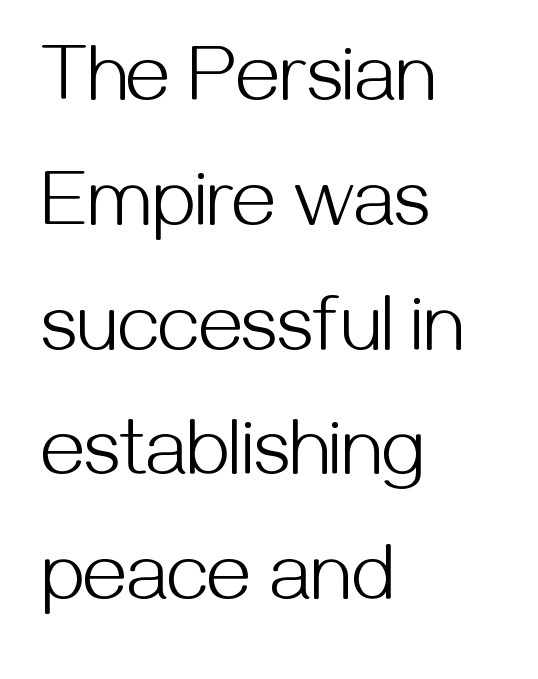
{"serif": "no", "italic": "no", "bold": "no", "weight": "light", "width": "normal", "stroke_contrast": "medium", "x_height": "medium", "monospaced": "no", "underline": "no", "align": "left", "line_spacing": "normal", "line_spacing_ratio": 1.58, "letter_spacing": "normal", "letter_spacing_em": 0.0, "glyph_px": 79}
